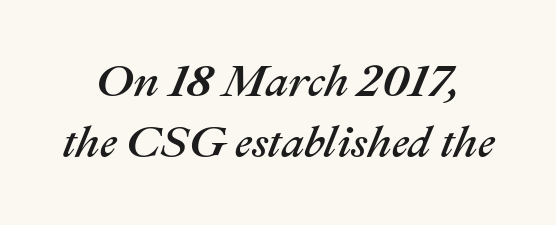
The image shows 45 px text type, italic (leaning right); set normal line spacing (1.36x), normal letter spacing, not underlined; medium stroke contrast and a medium x-height.
